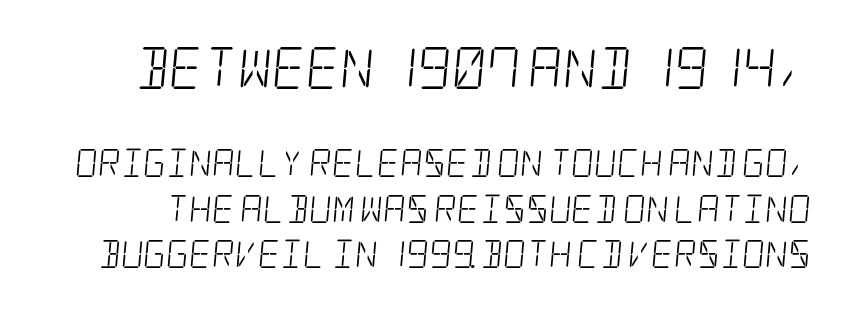
{"serif": "yes", "bold": "no", "weight": "light", "width": "condensed", "stroke_contrast": "low", "x_height": "large", "underline": "no", "line_spacing": "normal", "line_spacing_ratio": 1.63, "letter_spacing": "normal", "letter_spacing_em": 0.0, "larger_block": "first", "size_ratio": 1.5, "glyph_px": 42}
